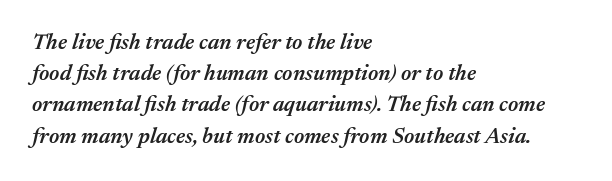
{"italic": "yes", "lean": "right", "slant_degrees": 17, "bold": "semi", "underline": "no", "align": "left", "line_spacing": "normal", "line_spacing_ratio": 1.42, "letter_spacing": "normal", "letter_spacing_em": 0.0, "glyph_px": 22}
